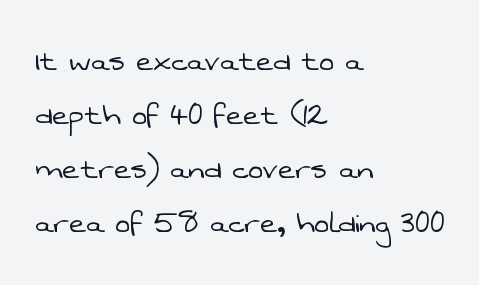
This sample uses a sans-serif face. Think of a printed novel: that variable character pitch is what you see here. A classic flush-left, rag-right setting is used for this passage. Leading matches the norm, producing a regular column.
